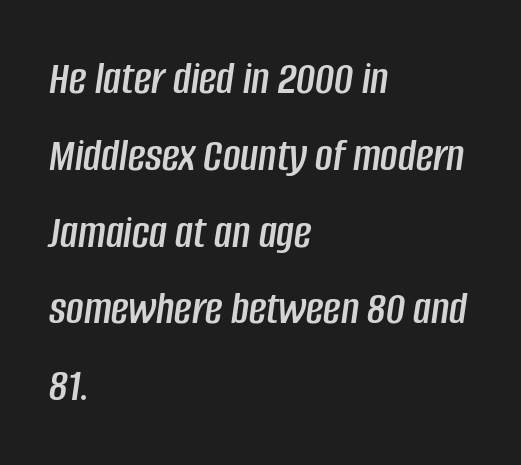
The image shows 48 px condensed type, italic (leaning right); set left-aligned, normal line spacing (1.6x), normal letter spacing, not underlined; low stroke contrast and a large x-height.
